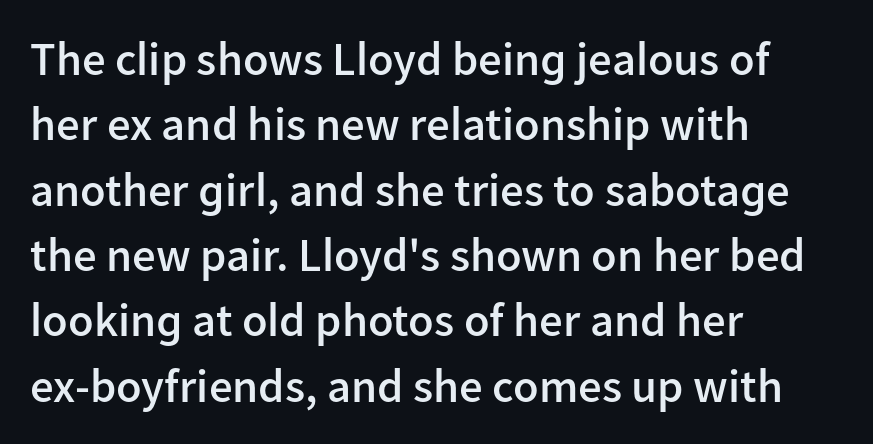
The image shows 47 px semibold sans-serif type, upright; set left-aligned, normal line spacing (1.39x), normal letter spacing, not underlined; low stroke contrast and a medium x-height.
